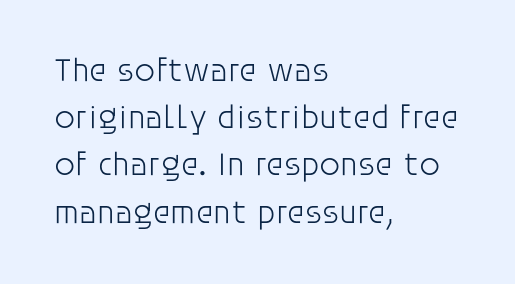
The image shows 33 px light sans-serif type, upright; set left-aligned, normal line spacing (1.43x), normal letter spacing, not underlined; low stroke contrast and a large x-height.
